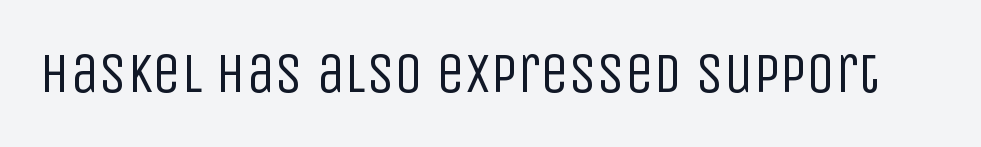
Q: Is the text bold? A: No.
Q: Is the text italic (slanted)? A: No, it is upright.
Q: Is the typeface a serif or a sans-serif typeface? A: Sans-serif.
Q: Is the text underlined? A: No.
Q: Is the spacing between letters normal or unusually wide? A: Normal.
Q: Width (condensed, normal, or wide)? A: Condensed.
Q: Stroke contrast? A: Low.
Q: x-height? A: Large.
Q: Monospaced? A: No.
